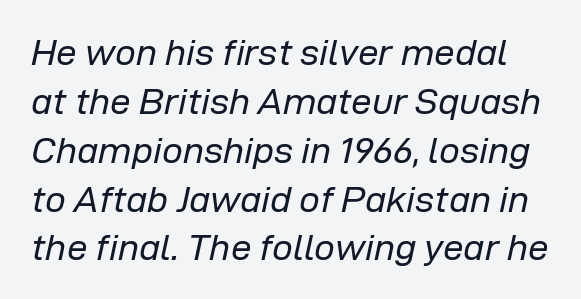
Q: Is the text bold? A: No.
Q: Is the text italic (slanted)? A: Yes, it leans right by about 12 degrees.
Q: Is the text underlined? A: No.
Q: Is the spacing between letters normal or unusually wide? A: Normal.
Q: Is the spacing between lines tight, normal or loose? A: Normal.
Q: Width (condensed, normal, or wide)? A: Normal.
Q: Stroke contrast? A: Low.
Q: x-height? A: Medium.
Q: Monospaced? A: No.
